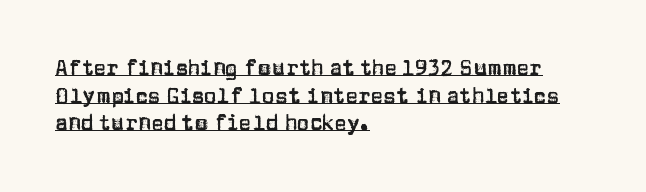
Q: Is the text italic (slanted)? A: No, it is upright.
Q: Is the text underlined? A: Yes.
Q: How is the paragraph aligned? A: Left-aligned.
Q: Is the spacing between letters normal or unusually wide? A: Normal.
Q: Is the spacing between lines tight, normal or loose? A: Normal.
